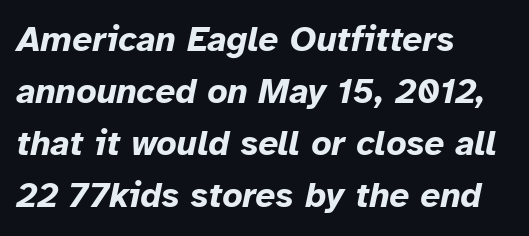
{"italic": "yes", "lean": "right", "slant_degrees": 12, "bold": "yes", "weight": "bold", "width": "normal", "stroke_contrast": "low", "x_height": "medium", "monospaced": "no", "underline": "no", "align": "left", "line_spacing": "normal", "line_spacing_ratio": 1.49, "letter_spacing": "normal", "letter_spacing_em": 0.0, "glyph_px": 35}
